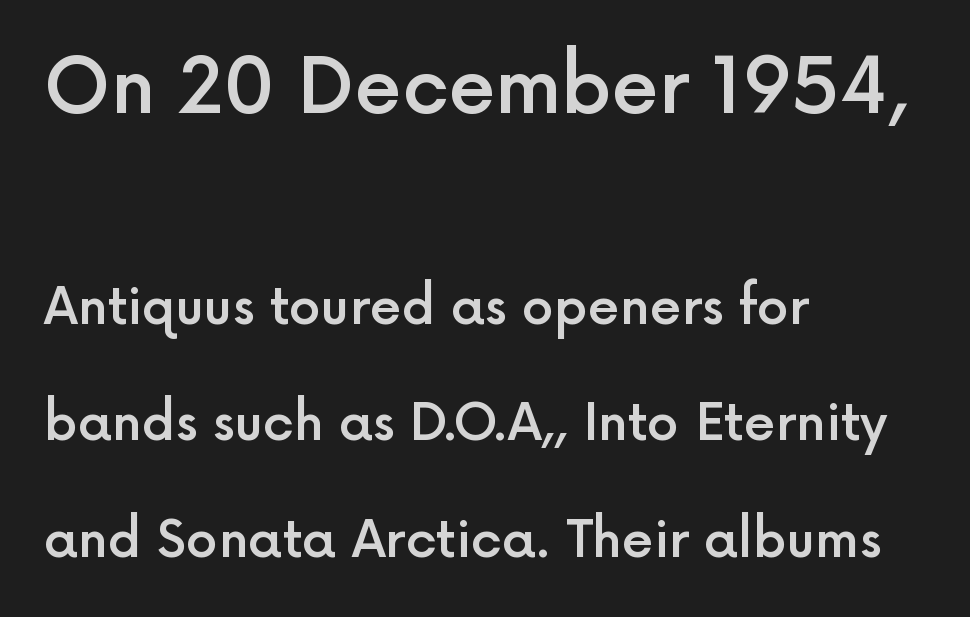
Q: Is the text bold? A: Semi-bold.
Q: Is the text italic (slanted)? A: No, it is upright.
Q: Is the typeface a serif or a sans-serif typeface? A: Sans-serif.
Q: Is the text underlined? A: No.
Q: How is the paragraph aligned? A: Left-aligned.
Q: Is the spacing between letters normal or unusually wide? A: Normal.
Q: Is the spacing between lines tight, normal or loose? A: Loose.
Q: Which block of text is set in a larger size, the first (top) or the second (bottom)? A: The first (top) one.
Q: Width (condensed, normal, or wide)? A: Normal.
Q: x-height? A: Medium.
Q: Monospaced? A: No.
